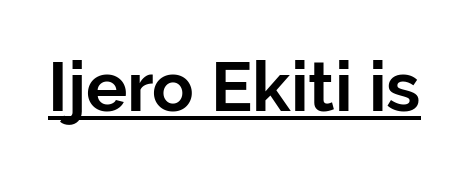
{"serif": "no", "italic": "no", "width": "normal", "stroke_contrast": "low", "x_height": "medium", "monospaced": "no", "underline": "yes", "letter_spacing": "normal", "letter_spacing_em": 0.0, "glyph_px": 69}
